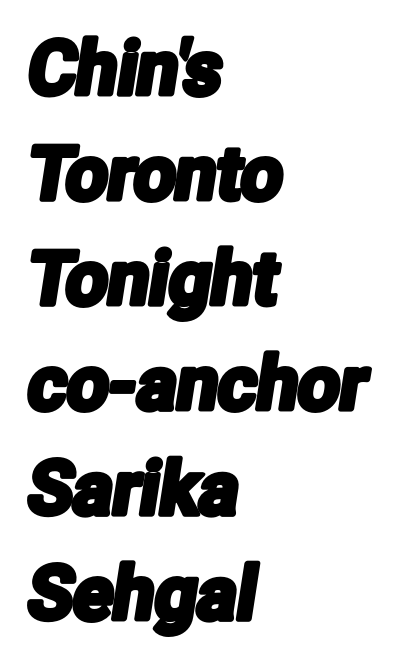
{"serif": "no", "width": "condensed", "stroke_contrast": "low", "x_height": "medium", "monospaced": "no", "underline": "no", "align": "left", "line_spacing": "normal", "line_spacing_ratio": 1.42, "letter_spacing": "normal", "letter_spacing_em": 0.0, "glyph_px": 74}
